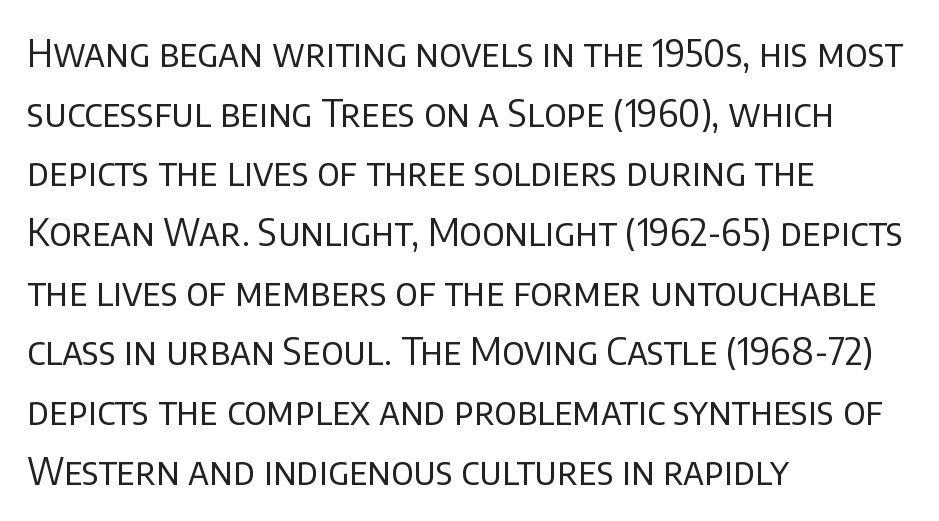
Q: Is the text bold? A: No.
Q: Is the text italic (slanted)? A: No, it is upright.
Q: Is the typeface a serif or a sans-serif typeface? A: Sans-serif.
Q: Is the text underlined? A: No.
Q: How is the paragraph aligned? A: Left-aligned.
Q: Is the spacing between letters normal or unusually wide? A: Normal.
Q: Is the spacing between lines tight, normal or loose? A: Normal.
Q: Width (condensed, normal, or wide)? A: Normal.
Q: Stroke contrast? A: Low.
Q: x-height? A: Large.
Q: Monospaced? A: No.
